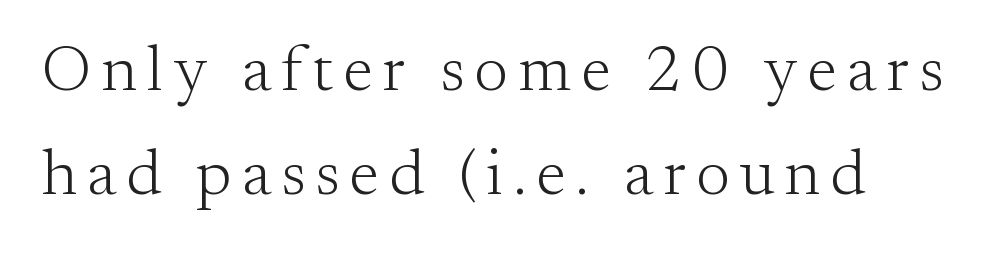
Here the designer chose a conventional face with non-uniform glyph widths. Reading down the block, your eye returns to a fixed left position each line. Unlike italic type, these characters show no tilt at all. This rendering features lettering with no underline. This sample uses a serif face. What's the leading like? Ordinary, nothing unusual.
